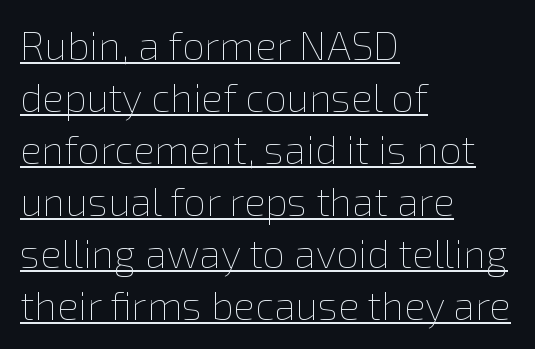
The image shows 40 px thin type, upright; set left-aligned, normal line spacing (1.3x), normal letter spacing, underlined; low stroke contrast and a medium x-height.
